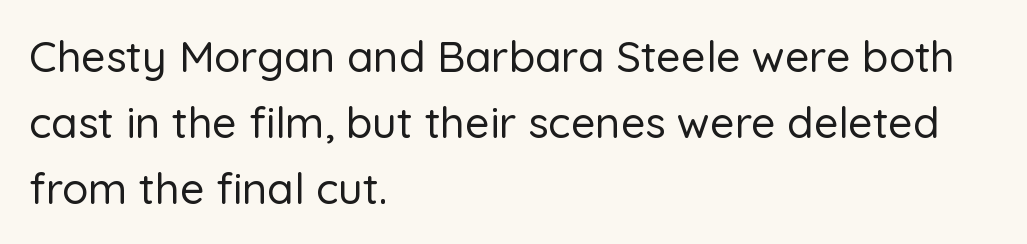
Q: Is the text italic (slanted)? A: No, it is upright.
Q: Is the typeface a serif or a sans-serif typeface? A: Sans-serif.
Q: Is the text underlined? A: No.
Q: How is the paragraph aligned? A: Left-aligned.
Q: Is the spacing between letters normal or unusually wide? A: Normal.
Q: Is the spacing between lines tight, normal or loose? A: Normal.
Q: Width (condensed, normal, or wide)? A: Normal.
Q: Stroke contrast? A: Low.
Q: x-height? A: Medium.
Q: Monospaced? A: No.
